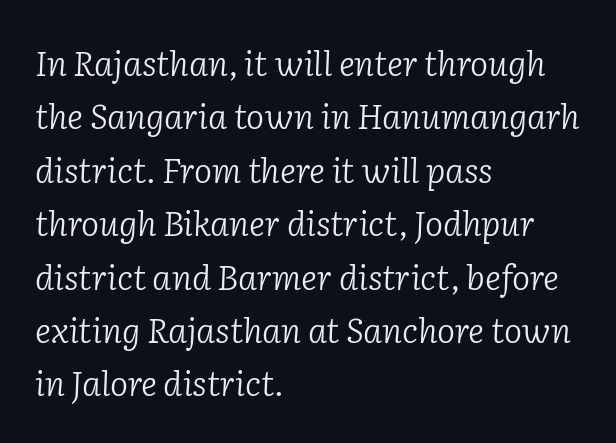
Q: Is the text bold? A: No.
Q: Is the text italic (slanted)? A: Yes, it leans right by about 2 degrees.
Q: Is the typeface a serif or a sans-serif typeface? A: Serif.
Q: Is the text underlined? A: No.
Q: How is the paragraph aligned? A: Left-aligned.
Q: Is the spacing between letters normal or unusually wide? A: Normal.
Q: Is the spacing between lines tight, normal or loose? A: Normal.
Q: Width (condensed, normal, or wide)? A: Normal.
Q: Stroke contrast? A: Low.
Q: x-height? A: Medium.
Q: Monospaced? A: No.
